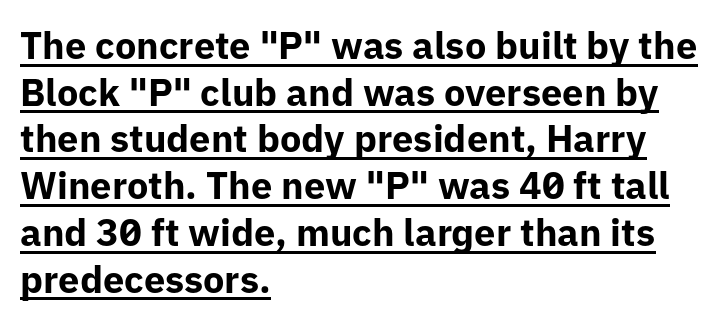
The image shows 38 px bold sans-serif type, upright; set left-aligned, line spacing 1.23x, normal letter spacing, underlined; low stroke contrast and a medium x-height.
